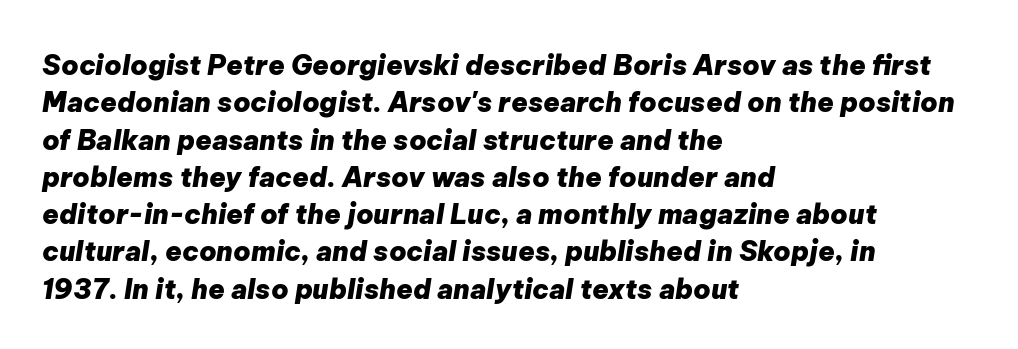
Looking at the ascenders, they clearly lean. A typesetter would call this leading conventional body-copy spacing. Visually the block forms a straight wall on the left and a jagged coastline on the right. Plain, unruled lines of type. Weight: bold. Nobody touched the tracking dial on this one.
